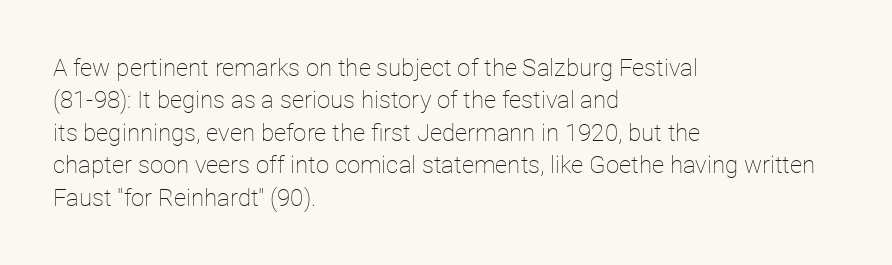
Q: Is the text bold? A: No.
Q: Is the text italic (slanted)? A: No, it is upright.
Q: Is the text underlined? A: No.
Q: How is the paragraph aligned? A: Left-aligned.
Q: Is the spacing between letters normal or unusually wide? A: Normal.
Q: Is the spacing between lines tight, normal or loose? A: Normal.
